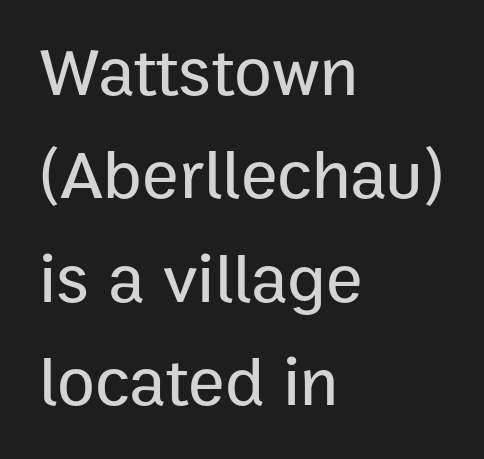
These lines were composed using upright roman letters. A bare baseline throughout the passage. If you drew a ruler down the left edge, every line would touch it. Is this a fixed-width face? No — the glyphs have proportional, varying widths. This rendering employs a face without finishing strokes, i.e., a sans-serif.
